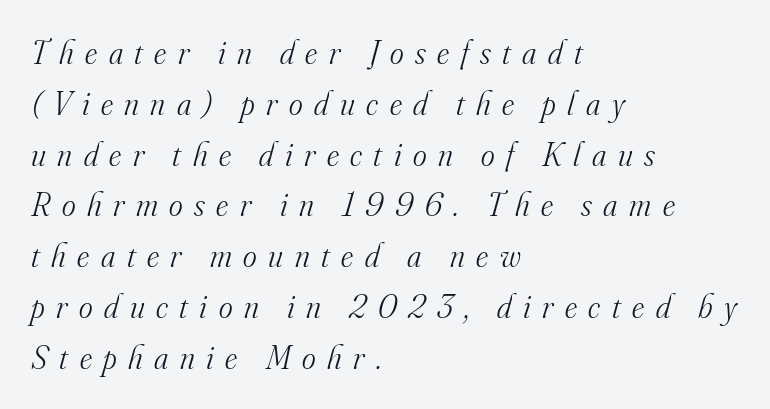
The image shows 33 px light serif type, italic (leaning right); set left-aligned, normal line spacing (1.54x), unusually wide letter spacing (+0.35 em), not underlined; medium stroke contrast and a small x-height.
